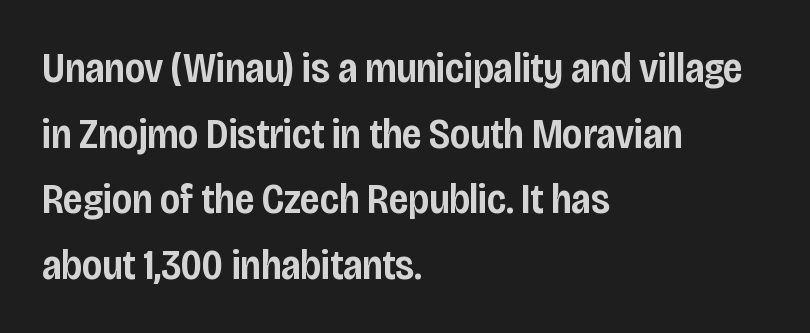
Horizontal bands of white between lines are of average thickness. The rendering uses natural spacing where letterforms have individual widths. The rendering shows plain stroke endings on the letterforms — a sans-serif design. These lines were composed using upright roman letters. Where is the straight margin? On the left.
